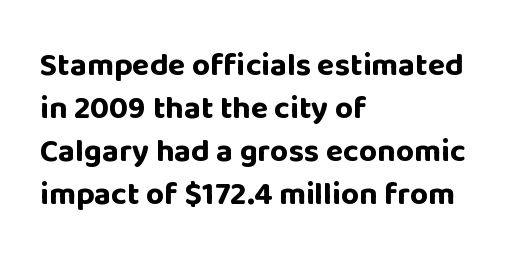
Q: Is the text bold? A: Yes.
Q: Is the text italic (slanted)? A: No, it is upright.
Q: Is the typeface a serif or a sans-serif typeface? A: Sans-serif.
Q: Is the text underlined? A: No.
Q: How is the paragraph aligned? A: Left-aligned.
Q: Is the spacing between letters normal or unusually wide? A: Normal.
Q: Is the spacing between lines tight, normal or loose? A: Normal.
Q: Width (condensed, normal, or wide)? A: Normal.
Q: Stroke contrast? A: Low.
Q: x-height? A: Large.
Q: Monospaced? A: No.
